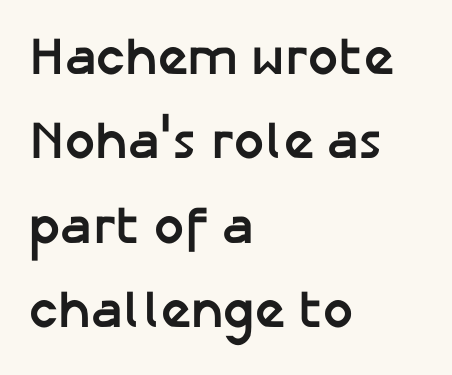
Q: Is the text bold? A: Yes.
Q: Is the text italic (slanted)? A: No, it is upright.
Q: Is the typeface a serif or a sans-serif typeface? A: Sans-serif.
Q: Is the text underlined? A: No.
Q: How is the paragraph aligned? A: Left-aligned.
Q: Is the spacing between letters normal or unusually wide? A: Normal.
Q: Is the spacing between lines tight, normal or loose? A: Normal.
Q: Width (condensed, normal, or wide)? A: Normal.
Q: Stroke contrast? A: Low.
Q: x-height? A: Medium.
Q: Monospaced? A: No.
